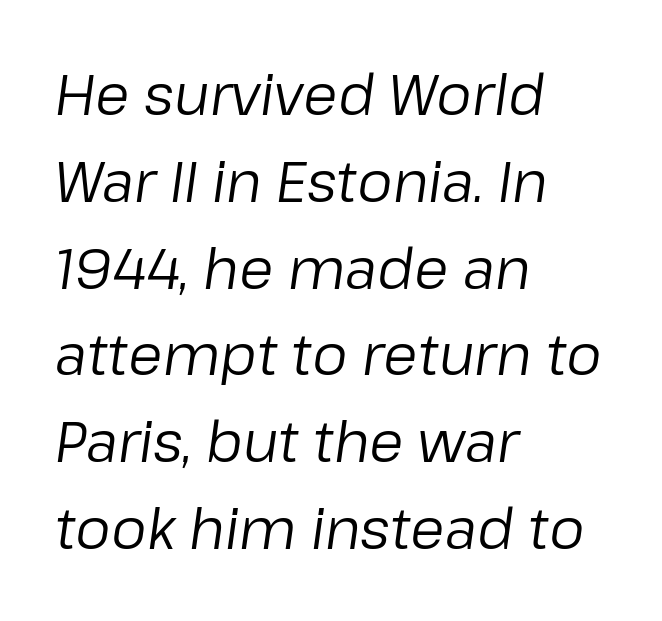
Q: Is the text bold? A: No.
Q: Is the text italic (slanted)? A: Yes, it leans right by about 8 degrees.
Q: Is the text underlined? A: No.
Q: How is the paragraph aligned? A: Left-aligned.
Q: Is the spacing between letters normal or unusually wide? A: Normal.
Q: Is the spacing between lines tight, normal or loose? A: Normal.
Q: Width (condensed, normal, or wide)? A: Normal.
Q: Stroke contrast? A: Low.
Q: x-height? A: Medium.
Q: Monospaced? A: No.
